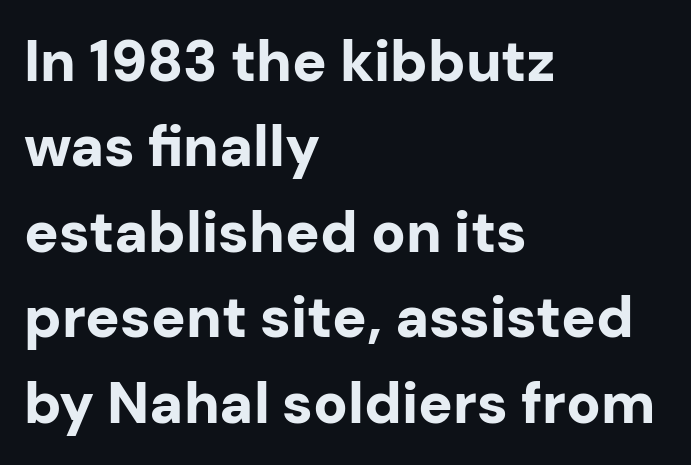
The image shows 57 px bold sans-serif type, upright; set left-aligned, normal line spacing (1.5x), normal letter spacing, not underlined; low stroke contrast and a medium x-height.
